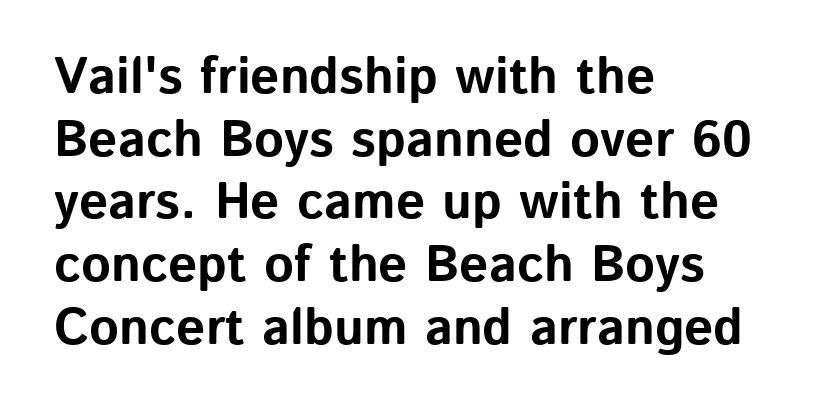
Q: Is the text bold? A: Yes.
Q: Is the text italic (slanted)? A: No, it is upright.
Q: Is the typeface a serif or a sans-serif typeface? A: Sans-serif.
Q: Is the text underlined? A: No.
Q: How is the paragraph aligned? A: Left-aligned.
Q: Is the spacing between letters normal or unusually wide? A: Normal.
Q: Width (condensed, normal, or wide)? A: Normal.
Q: Stroke contrast? A: Low.
Q: x-height? A: Medium.
Q: Monospaced? A: No.
